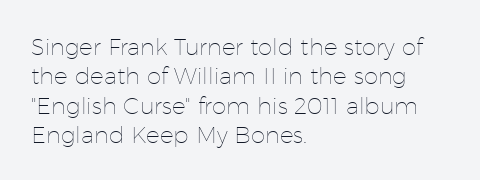
{"italic": "no", "bold": "no", "underline": "no", "align": "left", "line_spacing": "normal", "line_spacing_ratio": 1.28, "letter_spacing": "normal", "letter_spacing_em": 0.0, "glyph_px": 23}
